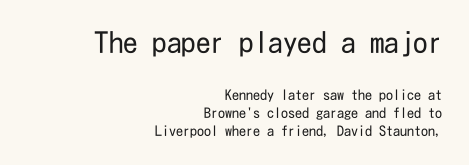
The image shows 29 px regular-weight, condensed sans-serif type, upright; set right-aligned, normal line spacing (1.27x), normal letter spacing, not underlined; the first (top) block is 2.07x larger; low stroke contrast and a medium x-height.
